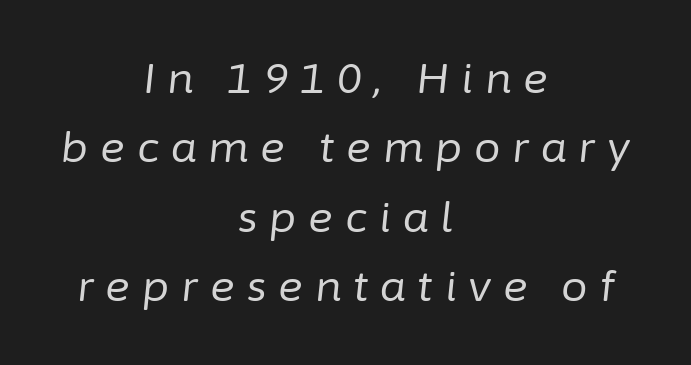
The vertical gap from one line to the next is medium. Is the block centered? Yes — each line is placed symmetrically about the middle. The typeface has the unassuming heft of standard copy or less. Here the designer chose a conventional face with non-uniform glyph widths.
